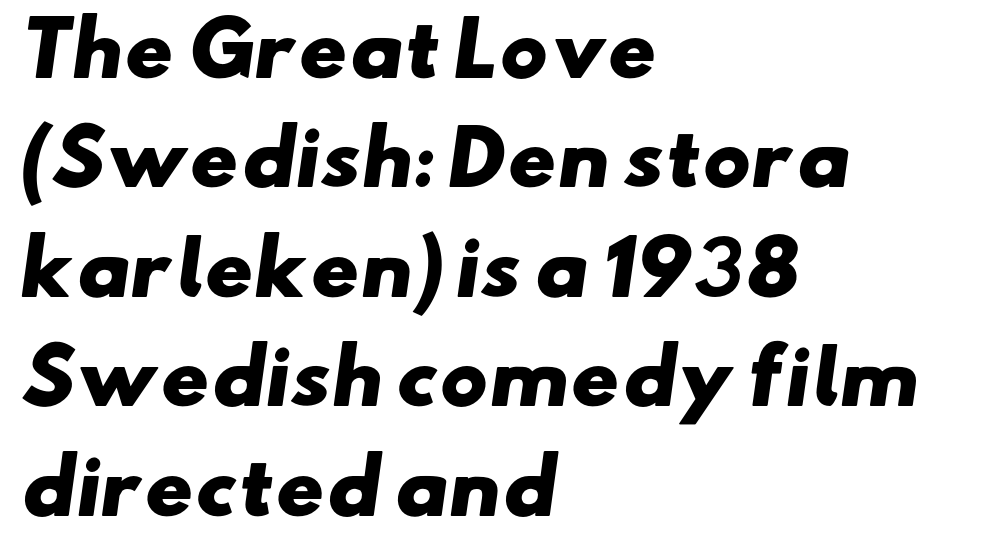
There is no visible air inserted between adjacent glyphs. The space directly below the letters is spotless. The characters display no serif detailing; their extremities are plain. As a designer I'd log this as weight 700, bold. Each letter keeps its own natural width here, so spacing adapts to shape.
